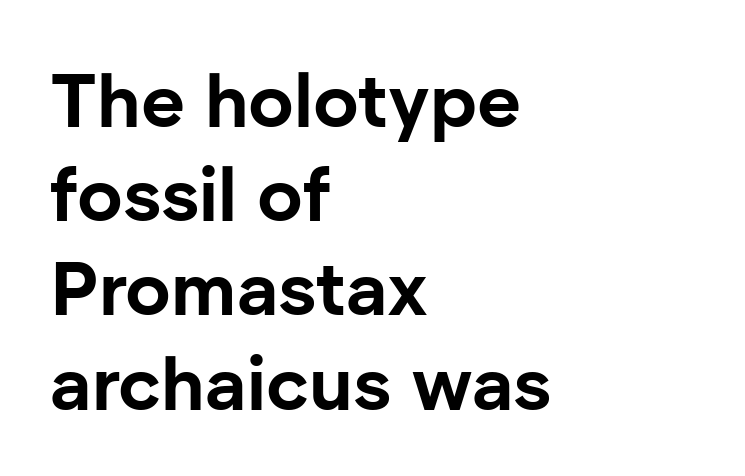
The image shows 76 px bold sans-serif type, upright; set left-aligned, line spacing 1.24x, normal letter spacing, not underlined; low stroke contrast and a medium x-height.
